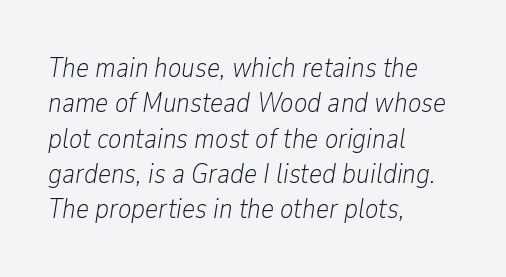
A quiet, ordinary-to-light weight characterises the typeface. Note the varied advance widths — an 'i' is clearly narrower than an 'm'. The letters sit at their default tracking, neither squeezed nor spread. The glyphs look as if they've been sheared to an angle. Vertically, the passage feels balanced, rows spaced as you'd expect.
